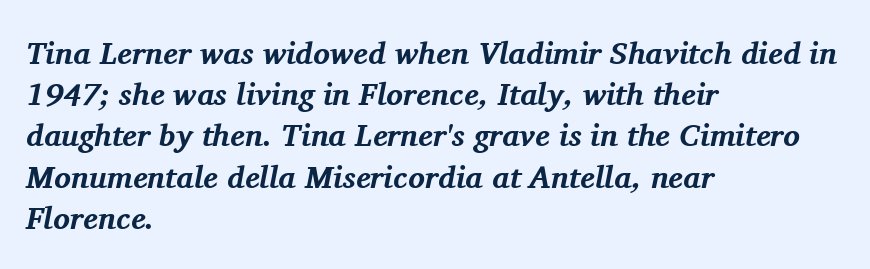
{"serif": "yes", "italic": "yes", "lean": "right", "slant_degrees": 11, "bold": "yes", "weight": "bold", "width": "normal", "stroke_contrast": "medium", "x_height": "medium", "monospaced": "no", "underline": "no", "align": "left", "line_spacing": "normal", "line_spacing_ratio": 1.33, "letter_spacing": "normal", "letter_spacing_em": 0.0, "glyph_px": 31}
